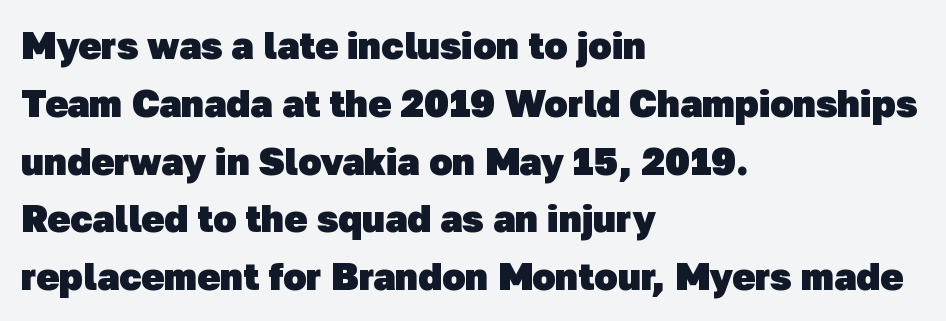
Q: Is the text bold? A: Yes.
Q: Is the typeface a serif or a sans-serif typeface? A: Sans-serif.
Q: Is the text underlined? A: No.
Q: How is the paragraph aligned? A: Left-aligned.
Q: Is the spacing between letters normal or unusually wide? A: Normal.
Q: Is the spacing between lines tight, normal or loose? A: Normal.
Q: Width (condensed, normal, or wide)? A: Normal.
Q: Stroke contrast? A: Low.
Q: x-height? A: Medium.
Q: Monospaced? A: No.
